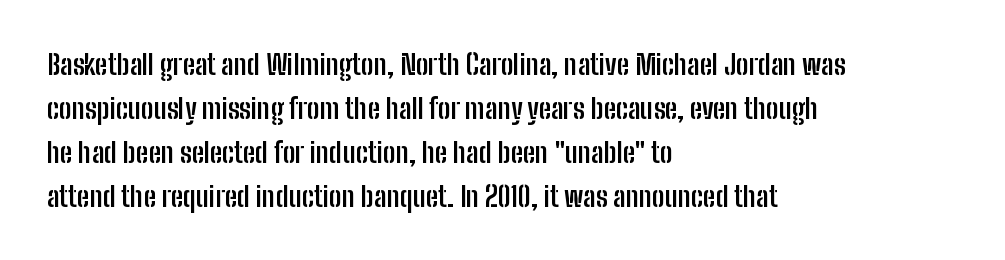
{"serif": "no", "italic": "no", "bold": "yes", "weight": "semibold", "width": "condensed", "stroke_contrast": "low", "x_height": "medium", "monospaced": "no", "underline": "no", "align": "left", "line_spacing": "normal", "line_spacing_ratio": 1.57, "letter_spacing": "normal", "letter_spacing_em": 0.0, "glyph_px": 28}
